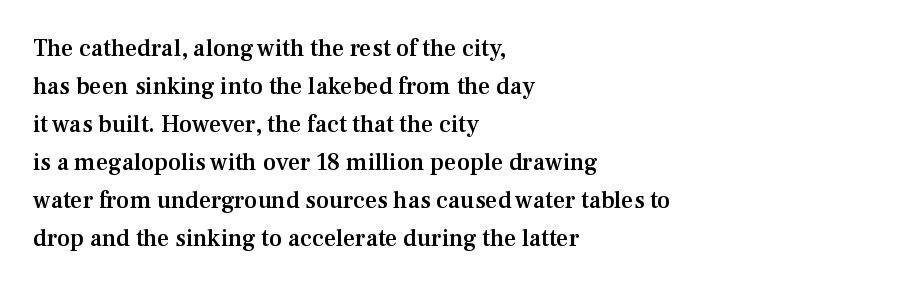
The image shows 24 px text type, upright; set left-aligned, normal line spacing (1.58x), normal letter spacing, not underlined.
